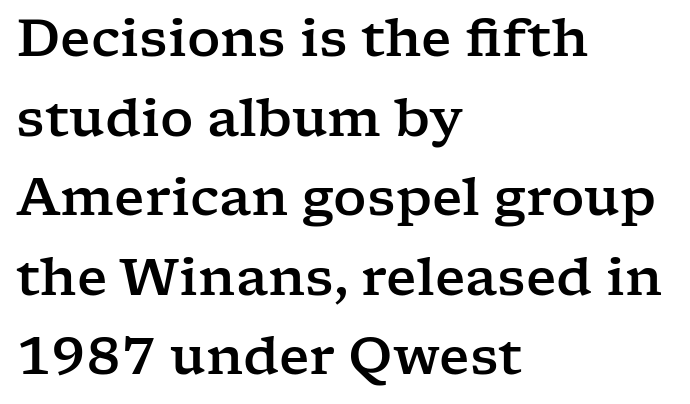
The image shows 52 px wide serif type, upright; set left-aligned, normal line spacing (1.53x), normal letter spacing, not underlined; low stroke contrast and a medium x-height.
